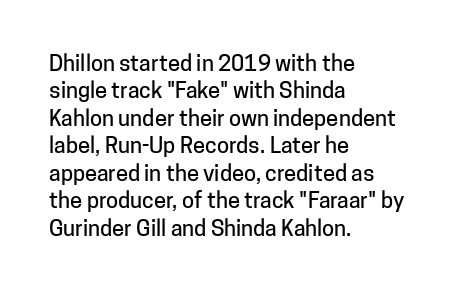
The image shows 22 px text type, upright; set left-aligned, normal line spacing (1.25x), normal letter spacing, not underlined.
